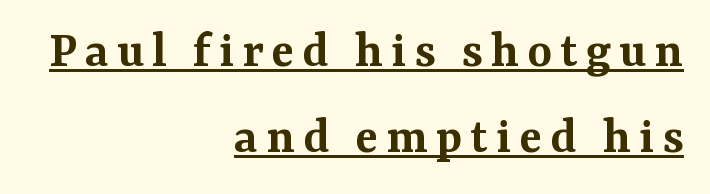
{"serif": "yes", "italic": "no", "bold": "semi", "weight": "semibold", "width": "normal", "stroke_contrast": "medium", "x_height": "medium", "monospaced": "no", "underline": "yes", "align": "right", "line_spacing": "normal", "line_spacing_ratio": 1.62, "glyph_px": 53}
